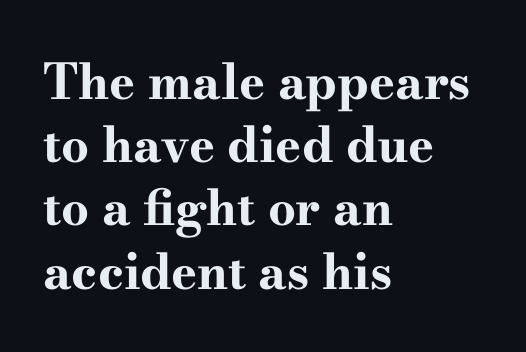
The image shows 49 px bold, wide serif type, upright; set left-aligned, normal line spacing (1.29x), normal letter spacing, not underlined; high stroke contrast and a small x-height.
